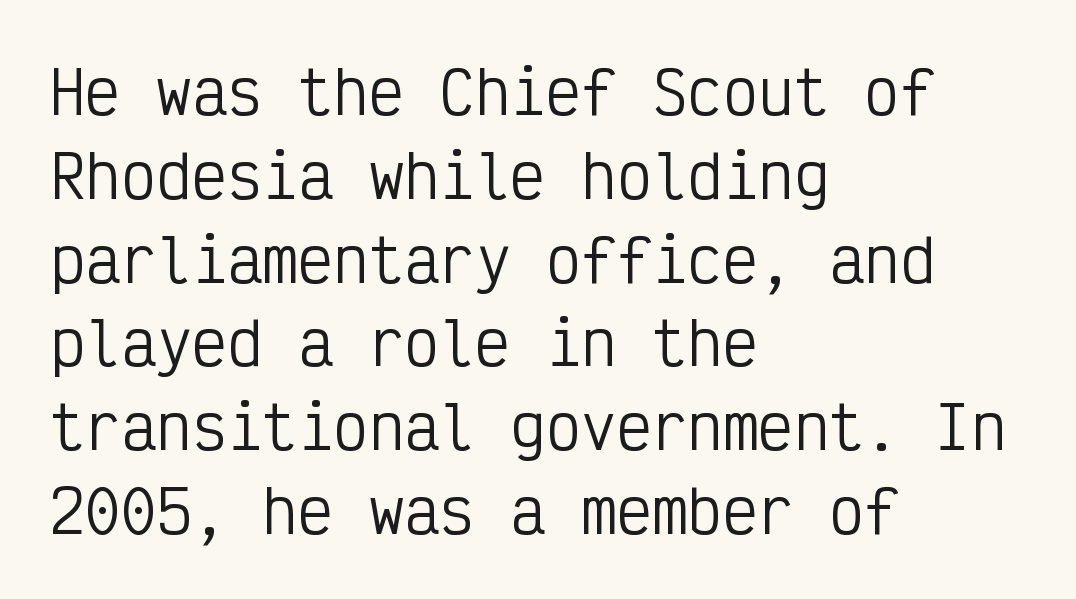
Q: Is the text bold? A: No.
Q: Is the text italic (slanted)? A: No, it is upright.
Q: Is the typeface a serif or a sans-serif typeface? A: Sans-serif.
Q: Is the text underlined? A: No.
Q: How is the paragraph aligned? A: Left-aligned.
Q: Is the spacing between letters normal or unusually wide? A: Normal.
Q: Is the spacing between lines tight, normal or loose? A: Normal.
Q: Width (condensed, normal, or wide)? A: Condensed.
Q: Stroke contrast? A: Low.
Q: x-height? A: Medium.
Q: Monospaced? A: Yes.
